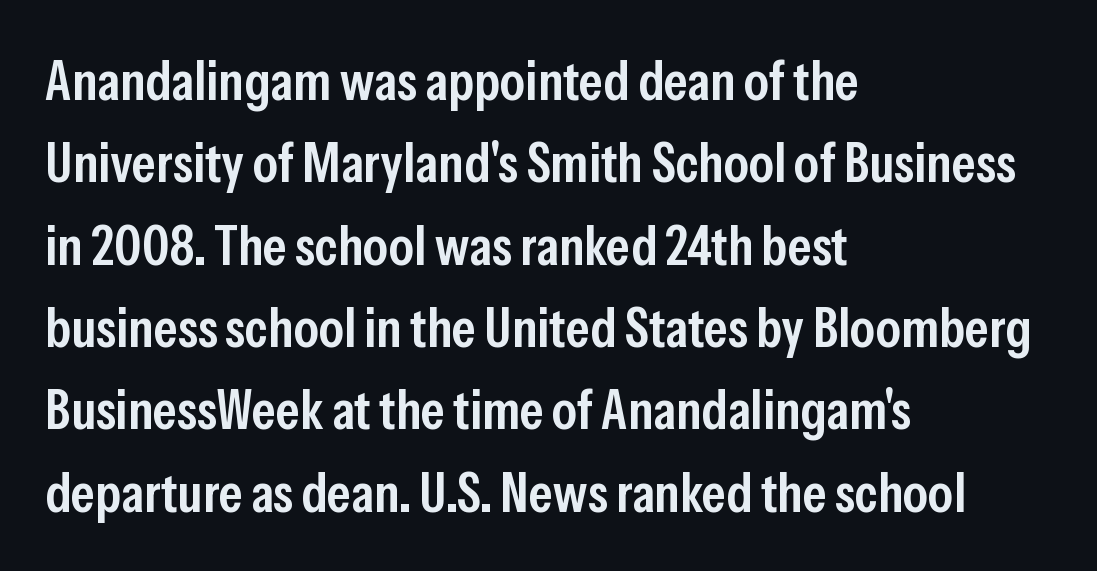
Nope, no serifs anywhere on these letters. This is moderately heavy type, rendered in semibold. Observe the ordinary spacing: letters are neighbours, not strangers. Just letters on the line, the space beneath them empty. The face used here is proportionally spaced, like ordinary book or web type.
